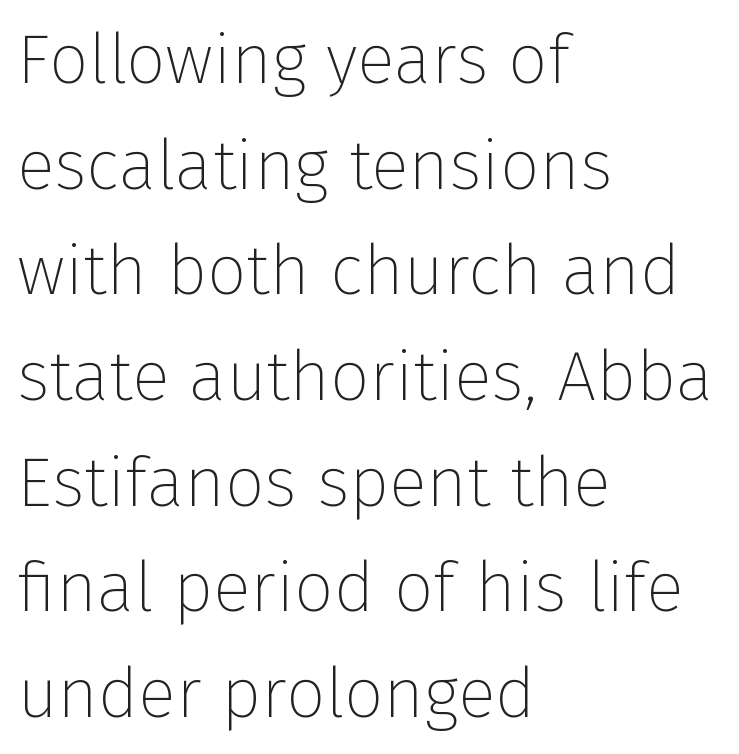
{"serif": "no", "italic": "no", "bold": "no", "weight": "thin", "width": "normal", "stroke_contrast": "low", "x_height": "medium", "monospaced": "no", "underline": "no", "align": "left", "line_spacing": "normal", "line_spacing_ratio": 1.51, "letter_spacing": "normal", "letter_spacing_em": 0.0, "glyph_px": 70}
